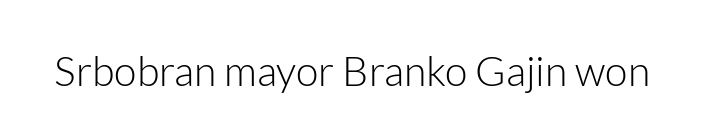
{"serif": "no", "italic": "no", "bold": "no", "weight": "light", "width": "normal", "stroke_contrast": "low", "x_height": "medium", "monospaced": "no", "underline": "no", "letter_spacing": "normal", "letter_spacing_em": 0.0, "glyph_px": 41}
